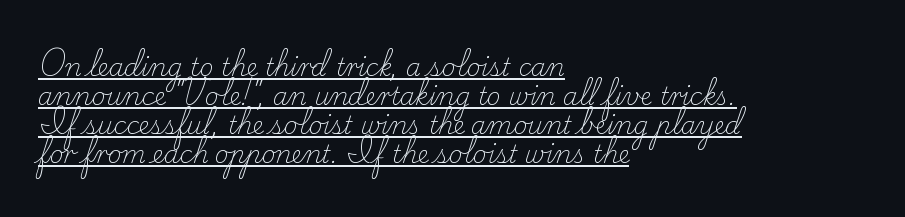
Q: Is the text bold? A: No.
Q: Is the text italic (slanted)? A: Yes.
Q: Is the text underlined? A: Yes.
Q: How is the paragraph aligned? A: Left-aligned.
Q: Is the spacing between letters normal or unusually wide? A: Normal.
